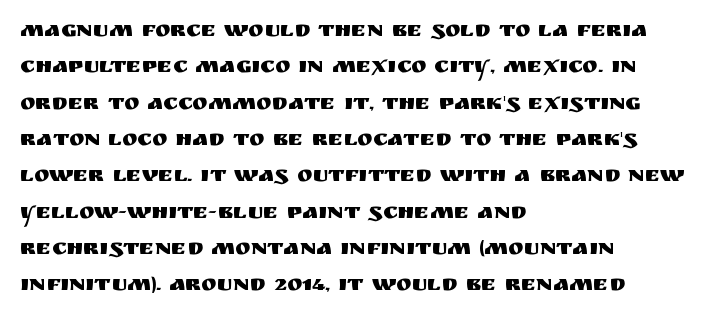
The image shows 23 px text type, upright; set left-aligned, normal line spacing (1.58x), normal letter spacing, not underlined.
